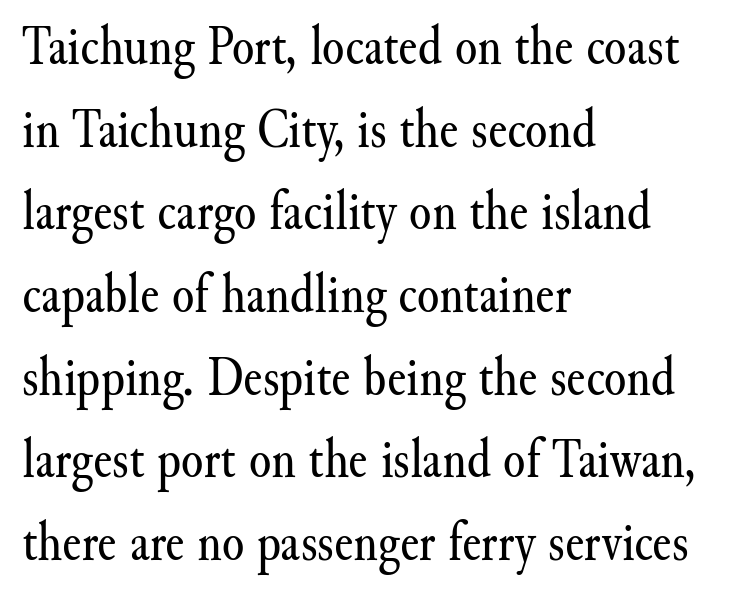
The image shows 57 px regular-weight serif type, upright; set left-aligned, normal line spacing (1.45x), normal letter spacing, not underlined; medium stroke contrast and a small x-height.
